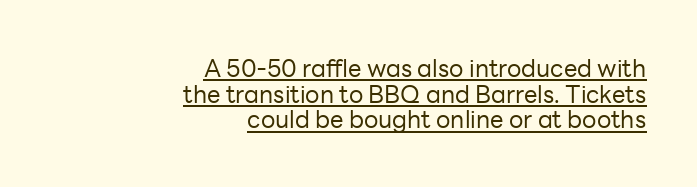
{"italic": "no", "bold": "no", "underline": "yes", "align": "right", "line_spacing": "tight", "line_spacing_ratio": 1.07, "letter_spacing": "normal", "letter_spacing_em": 0.0, "glyph_px": 24}
